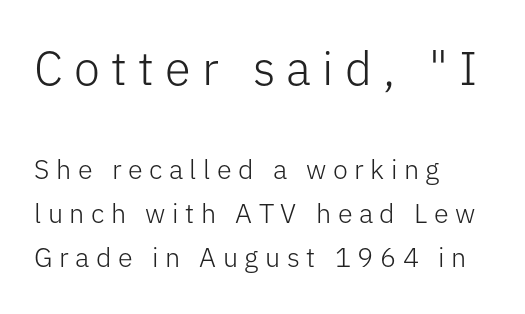
On a weight scale, this lands at 450 or below. Alignment: flush left. Baseline-to-baseline distance is the conventional proportion of letter height. Has an underline been added? It has not.
